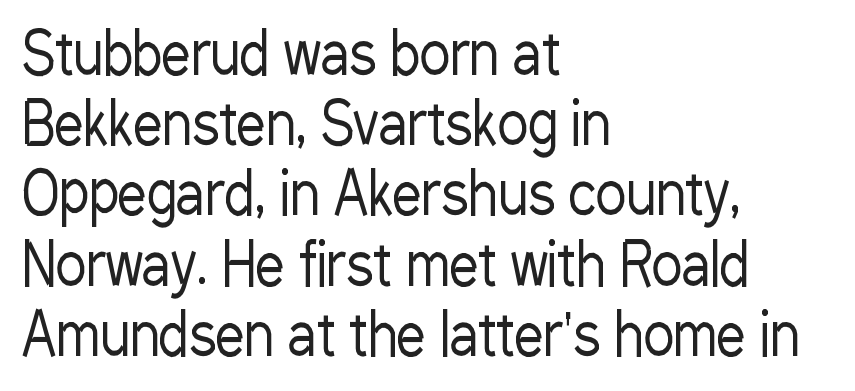
Is the block centered? No — it sits flush against the left margin. Stroke terminals: plain, sans-serif. Glance below the letters and you will spot only blank space. Is there any slant? The stems are plumb.
